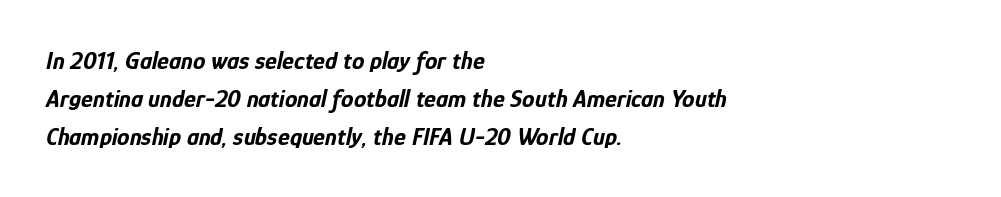
What stands out about the letter spacing? Nothing — it is the standard amount. The block of text has a typical density, with ordinary space between rows. Caption: bold face, heavy strokes. The specimen omits any rule beneath the text block's lines. Line starts are locked; line ends wander. Yep, that's italic — everything's leaning.
